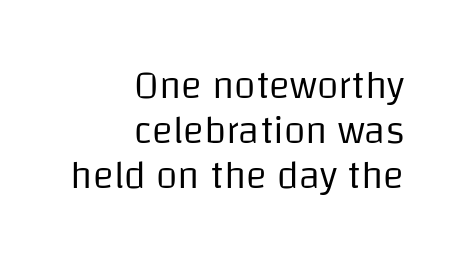
Spacing between characters is what you'd get straight out of the box. Nothing sits at the stroke ends, so this counts as sans-serif. The specimen omits any rule beneath the text block's lines. A roman cut, with each character standing at attention. These lines stack with their right ends in a neat column.
